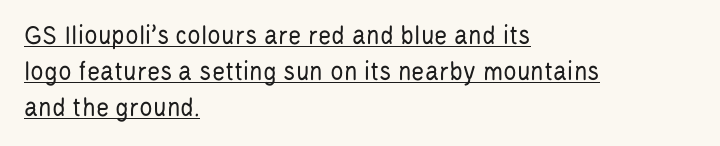
{"serif": "no", "italic": "no", "bold": "no", "weight": "regular", "width": "condensed", "stroke_contrast": "low", "x_height": "large", "monospaced": "no", "underline": "yes", "align": "left", "line_spacing": "normal", "line_spacing_ratio": 1.28, "letter_spacing": "normal", "letter_spacing_em": 0.0, "glyph_px": 28}
